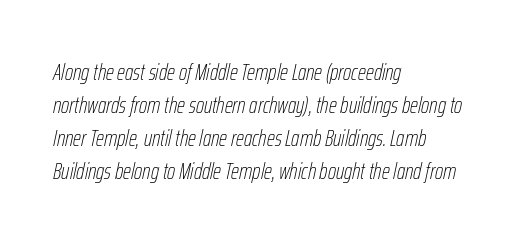
The image shows 23 px text type, italic (leaning right); set left-aligned, normal line spacing (1.44x), normal letter spacing, not underlined.
